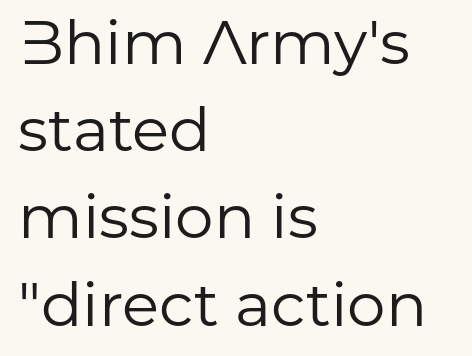
The rendering shows plain stroke endings on the letterforms — a sans-serif design. The cut favours lightness, reaching ordinary text weight at its darkest. Leading: standard. Here the designer chose a conventional face with non-uniform glyph widths.
